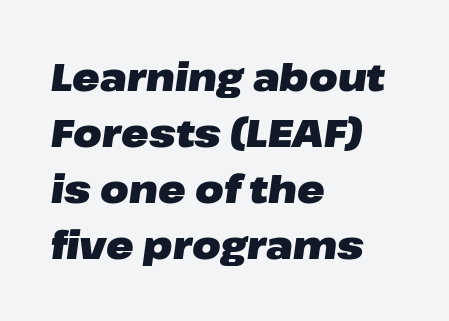
{"italic": "yes", "lean": "right", "slant_degrees": 8, "bold": "yes", "weight": "heavy", "width": "wide", "stroke_contrast": "low", "x_height": "medium", "monospaced": "no", "underline": "no", "align": "left", "line_spacing": "normal", "line_spacing_ratio": 1.51, "letter_spacing": "normal", "letter_spacing_em": 0.0, "glyph_px": 37}
